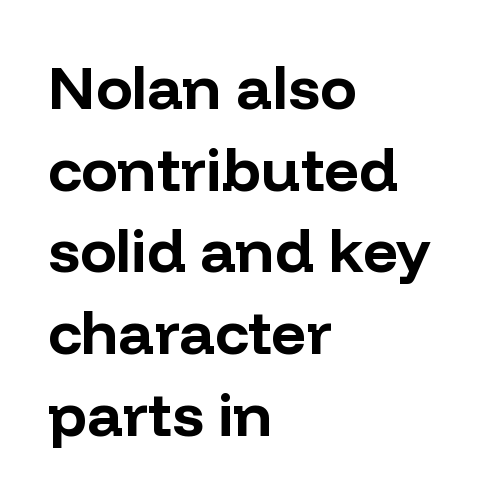
Q: Is the text bold? A: Yes.
Q: Is the text italic (slanted)? A: No, it is upright.
Q: Is the typeface a serif or a sans-serif typeface? A: Sans-serif.
Q: Is the text underlined? A: No.
Q: How is the paragraph aligned? A: Left-aligned.
Q: Is the spacing between letters normal or unusually wide? A: Normal.
Q: Is the spacing between lines tight, normal or loose? A: Normal.
Q: Width (condensed, normal, or wide)? A: Normal.
Q: Stroke contrast? A: Low.
Q: x-height? A: Medium.
Q: Monospaced? A: No.
